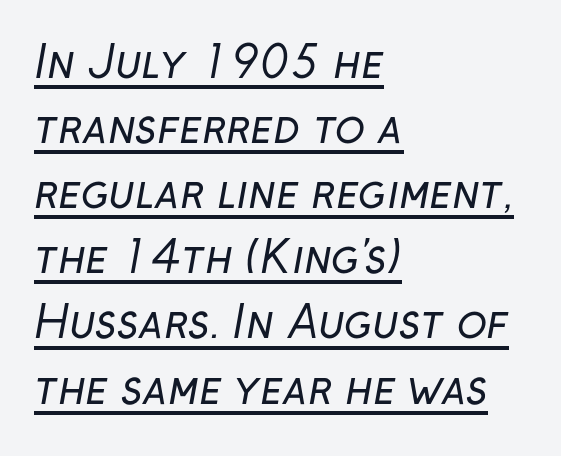
Q: Is the text bold? A: No.
Q: Is the typeface a serif or a sans-serif typeface? A: Sans-serif.
Q: Is the text underlined? A: Yes.
Q: How is the paragraph aligned? A: Left-aligned.
Q: Is the spacing between letters normal or unusually wide? A: Normal.
Q: Is the spacing between lines tight, normal or loose? A: Normal.
Q: Width (condensed, normal, or wide)? A: Normal.
Q: Stroke contrast? A: Low.
Q: x-height? A: Medium.
Q: Monospaced? A: No.
